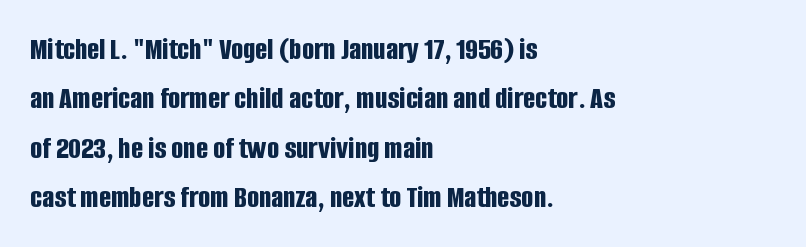
The image shows 32 px bold, condensed sans-serif type, upright; set left-aligned, normal line spacing (1.54x), normal letter spacing, not underlined; low stroke contrast and a large x-height.
